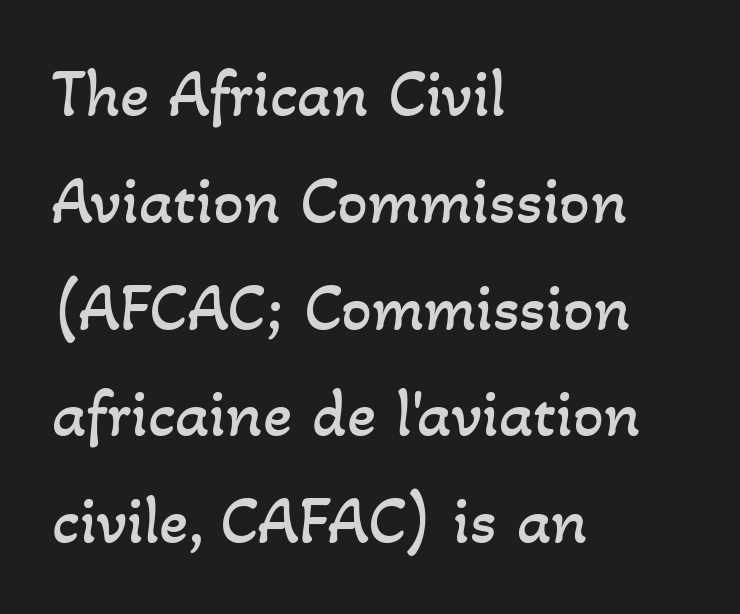
Is the block centered? No — it sits flush against the left margin. Words float on clear page, feet unadorned. Reading down the column, the eye jumps a familiar distance to each next line. The letters advance in unequal steps, a hallmark of proportional type. No extra tracking has been applied to these lines.
